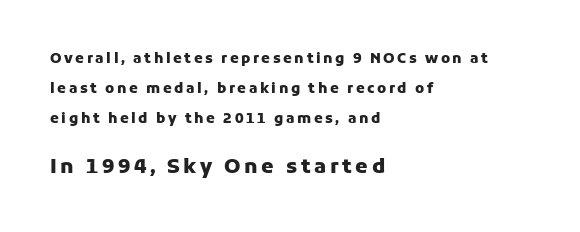
A typesetter would mark this as roman, not italic. Nobody drew a line under any word here. In terms of weight, the rendering is a true, heavy bold. This rendering uses left alignment, leaving the right contour irregular.
